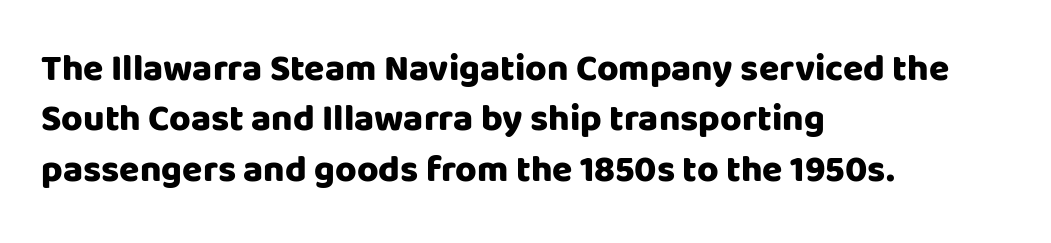
Summary of weight: heavy, a full bold. A typesetter would call this leading conventional body-copy spacing. Quick note: underline off. A typesetter would call this proportional, since set widths differ per character. This rendering uses left alignment, leaving the right contour irregular. Nothing sits at the stroke ends, so this counts as sans-serif.
